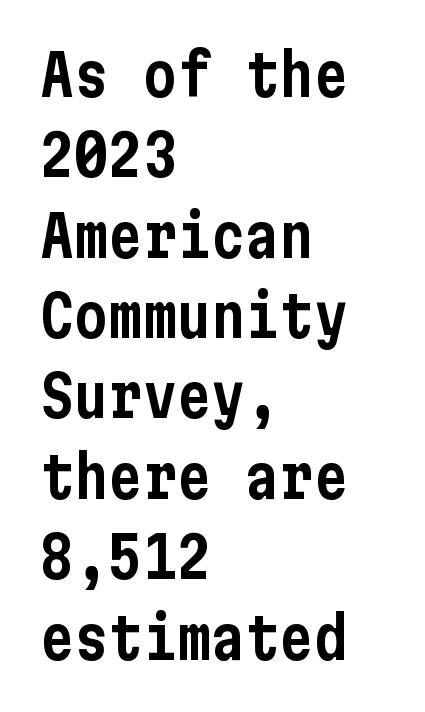
{"serif": "no", "italic": "no", "width": "condensed", "stroke_contrast": "low", "x_height": "medium", "underline": "no", "align": "left", "line_spacing": "normal", "line_spacing_ratio": 1.41, "letter_spacing": "normal", "letter_spacing_em": 0.0, "glyph_px": 57}
